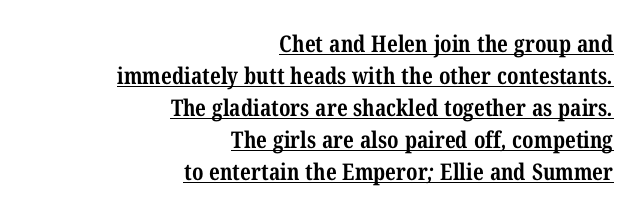
This rendering features underlined lettering. How are the letters spaced? Ordinarily, with no added tracking. Compared with a flush-left layout, this one pins lines to the opposite, right side. Leading matches the norm, producing a regular column.
